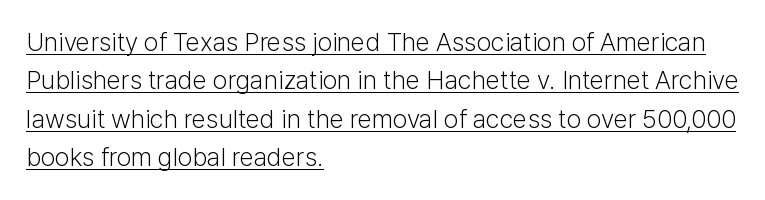
A roman cut, with each character standing at attention. The tracking reads as untouched default to a designer's eye. Reading down the column, the eye jumps a familiar distance to each next line. One-word summary of the alignment: left. No extra ink here — the face is not bold. Decoration check: the copy is underlined.
